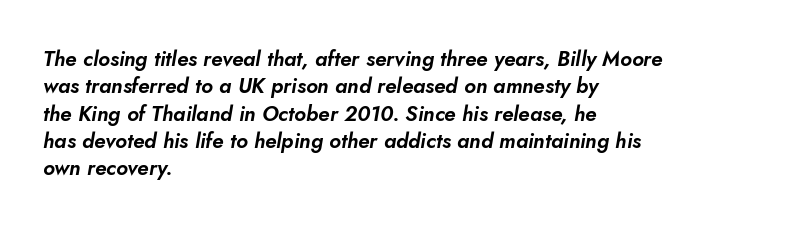
Q: Is the text italic (slanted)? A: Yes, it leans right by about 10 degrees.
Q: Is the text underlined? A: No.
Q: How is the paragraph aligned? A: Left-aligned.
Q: Is the spacing between letters normal or unusually wide? A: Normal.
Q: Is the spacing between lines tight, normal or loose? A: Normal.
